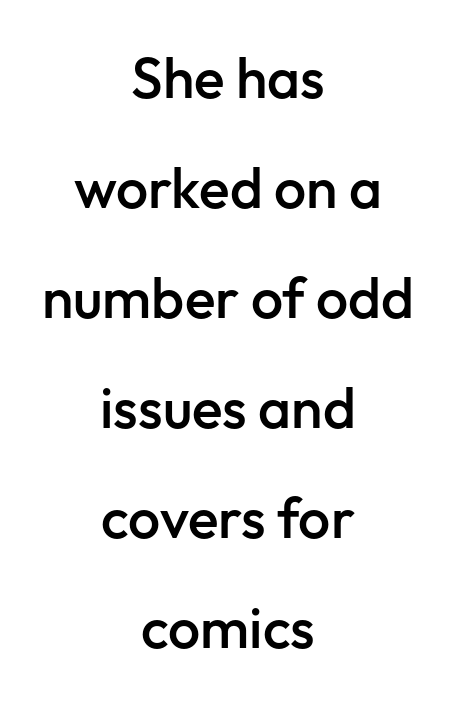
Q: Is the text bold? A: Semi-bold.
Q: Is the text italic (slanted)? A: No, it is upright.
Q: Is the typeface a serif or a sans-serif typeface? A: Sans-serif.
Q: Is the text underlined? A: No.
Q: How is the paragraph aligned? A: Centered.
Q: Is the spacing between letters normal or unusually wide? A: Normal.
Q: Is the spacing between lines tight, normal or loose? A: Loose.
Q: Width (condensed, normal, or wide)? A: Normal.
Q: Stroke contrast? A: Low.
Q: x-height? A: Medium.
Q: Monospaced? A: No.
